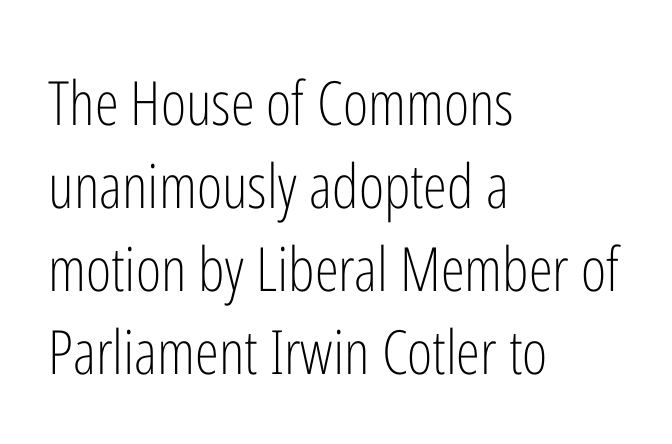
Stem width sits at or under what a default text font uses. Letter spacing: default. This is roman type, the default non-slanted kind. Decoration check: the copy has no underline.
